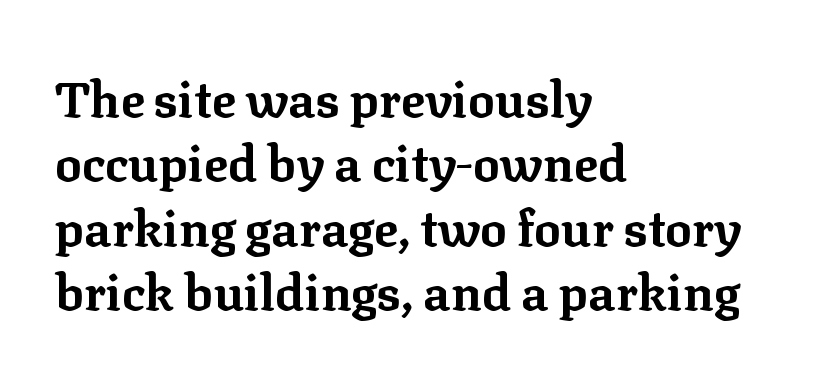
The image shows 50 px bold serif type, upright; set left-aligned, normal line spacing (1.29x), normal letter spacing, not underlined; low stroke contrast and a medium x-height.
